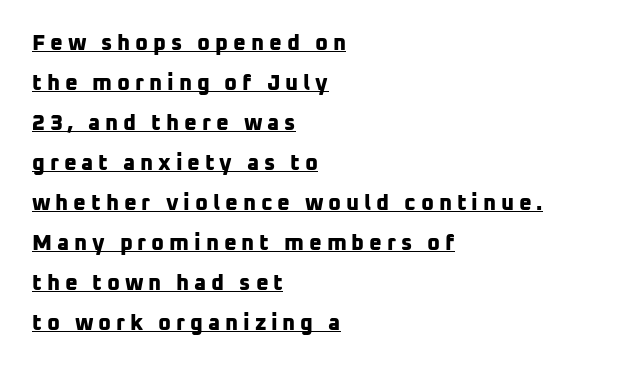
{"bold": "yes", "underline": "yes", "align": "left", "line_spacing_ratio": 1.82, "letter_spacing": "wide", "letter_spacing_em": 0.22, "glyph_px": 22}
